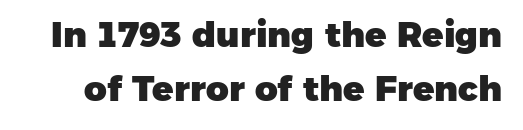
The image shows 35 px heavy sans-serif type; set normal line spacing (1.55x), normal letter spacing, not underlined; low stroke contrast and a medium x-height.
